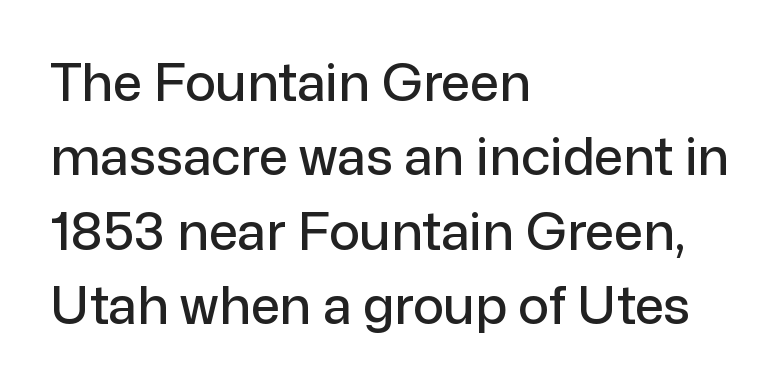
Q: Is the text italic (slanted)? A: No, it is upright.
Q: Is the typeface a serif or a sans-serif typeface? A: Sans-serif.
Q: Is the text underlined? A: No.
Q: How is the paragraph aligned? A: Left-aligned.
Q: Is the spacing between letters normal or unusually wide? A: Normal.
Q: Is the spacing between lines tight, normal or loose? A: Normal.
Q: Width (condensed, normal, or wide)? A: Normal.
Q: Stroke contrast? A: Low.
Q: x-height? A: Medium.
Q: Monospaced? A: No.
